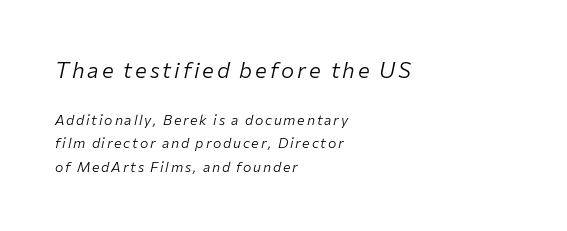
Q: Is the text bold? A: No.
Q: Is the text italic (slanted)? A: Yes, it leans right by about 12 degrees.
Q: Is the text underlined? A: No.
Q: How is the paragraph aligned? A: Left-aligned.
Q: Is the spacing between lines tight, normal or loose? A: Normal.
Q: Which block of text is set in a larger size, the first (top) or the second (bottom)? A: The first (top) one.
